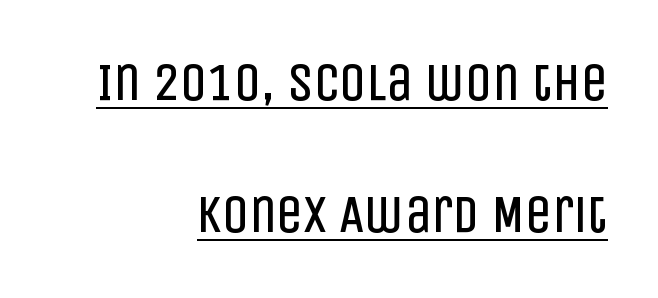
Q: Is the text bold? A: No.
Q: Is the text italic (slanted)? A: No, it is upright.
Q: Is the typeface a serif or a sans-serif typeface? A: Sans-serif.
Q: Is the text underlined? A: Yes.
Q: How is the paragraph aligned? A: Right-aligned.
Q: Is the spacing between letters normal or unusually wide? A: Normal.
Q: Is the spacing between lines tight, normal or loose? A: Loose.
Q: Width (condensed, normal, or wide)? A: Condensed.
Q: Stroke contrast? A: Low.
Q: x-height? A: Large.
Q: Monospaced? A: No.
